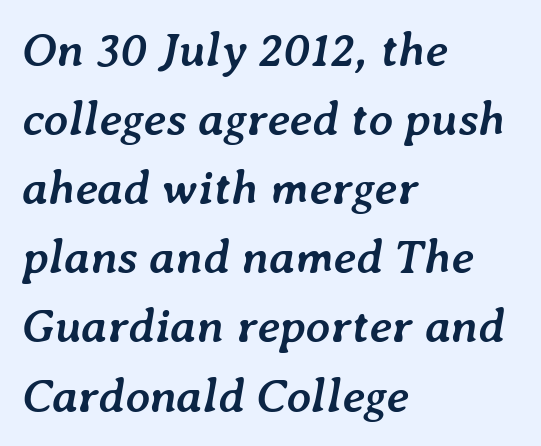
{"italic": "yes", "lean": "right", "slant_degrees": 7, "bold": "yes", "weight": "semibold", "width": "normal", "stroke_contrast": "low", "x_height": "medium", "monospaced": "no", "underline": "no", "align": "left", "line_spacing": "normal", "line_spacing_ratio": 1.44, "letter_spacing": "normal", "letter_spacing_em": 0.0, "glyph_px": 48}
